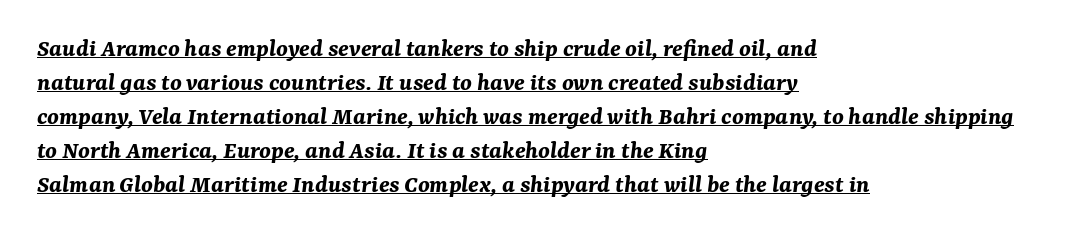
Tall strokes in this sample are angled rather than plumb. Tracking value appears to be zero — textbook default spacing. Baseline-to-baseline distance is the conventional proportion of letter height. Layout note: lines flush left.
